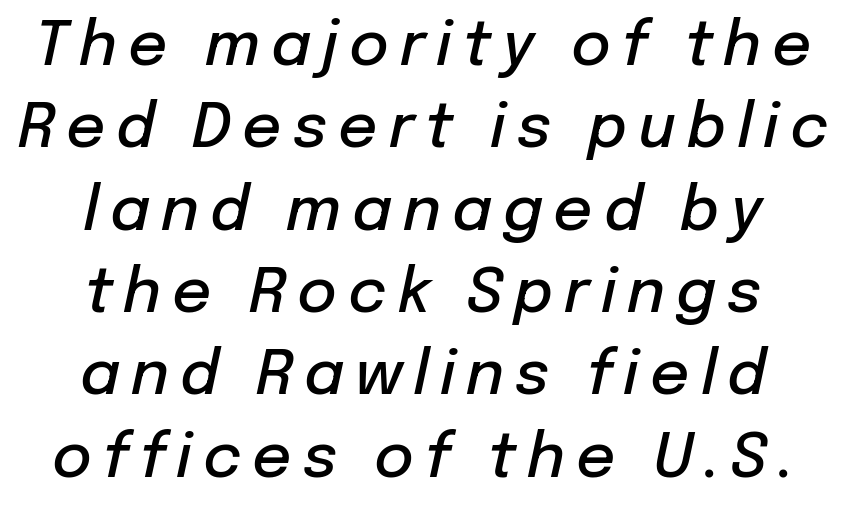
{"italic": "yes", "lean": "right", "slant_degrees": 12, "bold": "semi", "weight": "semibold", "width": "normal", "stroke_contrast": "low", "x_height": "medium", "monospaced": "no", "underline": "no", "align": "center", "line_spacing": "normal", "line_spacing_ratio": 1.35, "glyph_px": 61}
